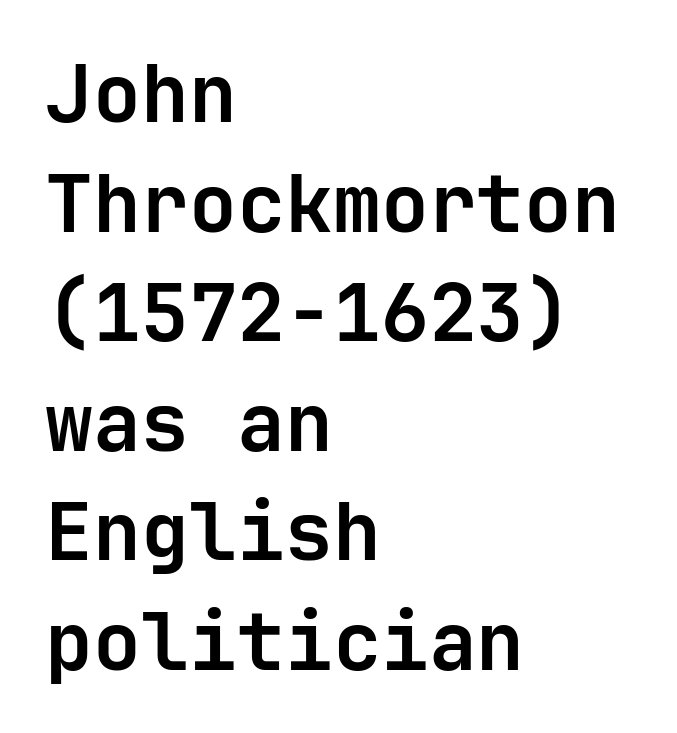
{"serif": "no", "italic": "no", "bold": "yes", "weight": "semibold", "width": "normal", "stroke_contrast": "low", "x_height": "medium", "underline": "no", "align": "left", "line_spacing": "normal", "line_spacing_ratio": 1.37, "letter_spacing": "normal", "letter_spacing_em": 0.0, "glyph_px": 80}
